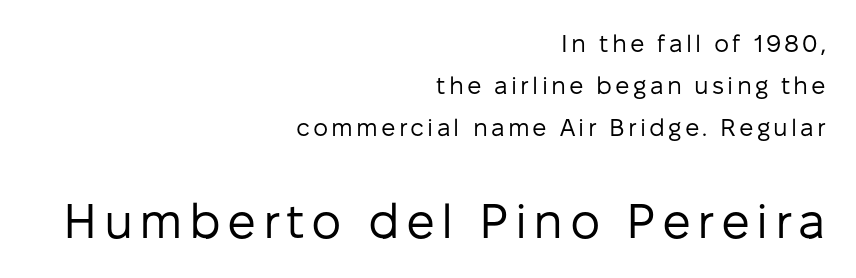
Q: Is the text bold? A: No.
Q: Is the text italic (slanted)? A: No, it is upright.
Q: Is the typeface a serif or a sans-serif typeface? A: Sans-serif.
Q: Is the text underlined? A: No.
Q: How is the paragraph aligned? A: Right-aligned.
Q: Which block of text is set in a larger size, the first (top) or the second (bottom)? A: The second (bottom) one.
Q: Width (condensed, normal, or wide)? A: Normal.
Q: Stroke contrast? A: Low.
Q: x-height? A: Medium.
Q: Monospaced? A: No.
